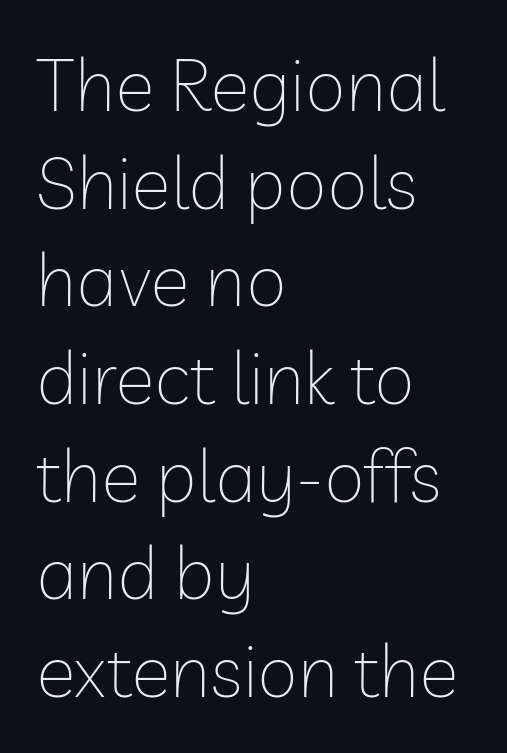
{"serif": "no", "italic": "no", "bold": "no", "weight": "thin", "width": "normal", "stroke_contrast": "low", "x_height": "medium", "monospaced": "no", "underline": "no", "align": "left", "line_spacing": "normal", "line_spacing_ratio": 1.32, "letter_spacing": "normal", "letter_spacing_em": 0.0, "glyph_px": 74}
